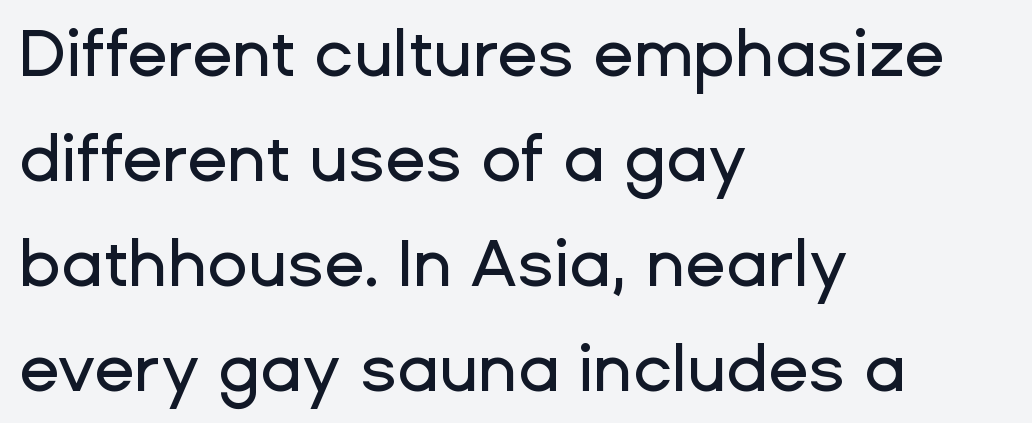
The image shows 66 px sans-serif type, upright; set left-aligned, normal line spacing (1.59x), normal letter spacing, not underlined; low stroke contrast and a medium x-height.
